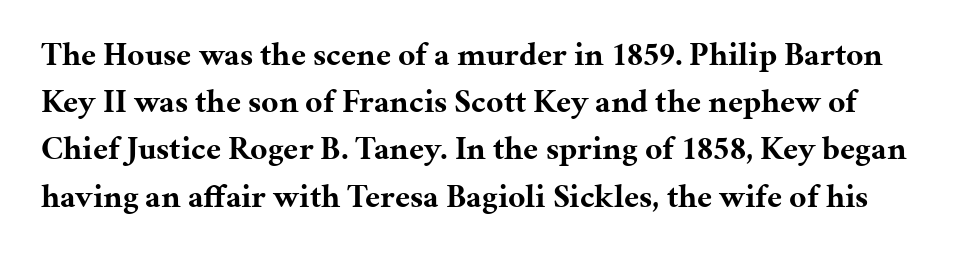
The image shows 33 px bold serif type, upright; set normal line spacing (1.43x), normal letter spacing, not underlined; medium stroke contrast and a medium x-height.
